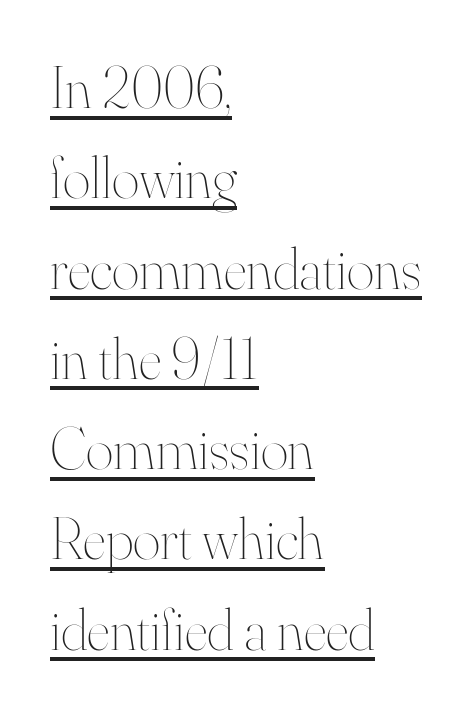
{"italic": "no", "bold": "no", "weight": "thin", "width": "normal", "stroke_contrast": "high", "x_height": "small", "monospaced": "no", "underline": "yes", "align": "left", "line_spacing": "normal", "line_spacing_ratio": 1.53, "letter_spacing": "normal", "letter_spacing_em": 0.0, "glyph_px": 59}
